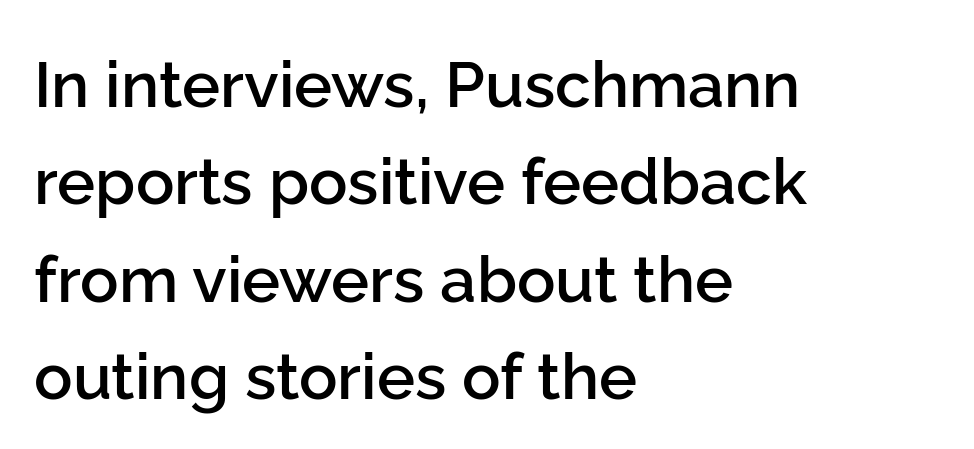
The image shows 64 px semibold sans-serif type, upright; set left-aligned, normal line spacing (1.52x), normal letter spacing, not underlined; low stroke contrast and a medium x-height.
